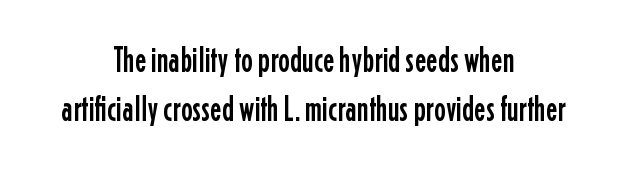
The image shows 35 px condensed sans-serif type, upright; set centered, normal line spacing (1.41x), normal letter spacing, not underlined; low stroke contrast and a medium x-height.
